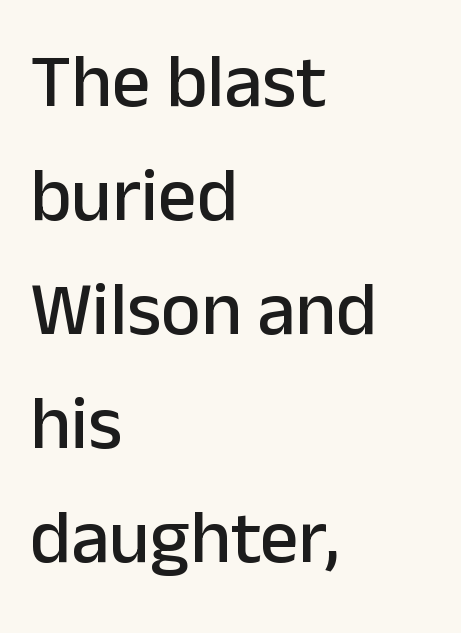
The image shows 76 px sans-serif type, upright; set left-aligned, normal line spacing (1.5x), normal letter spacing, not underlined; low stroke contrast and a medium x-height.
